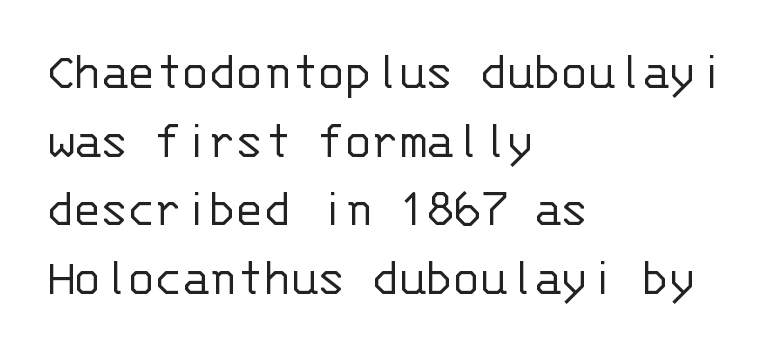
Q: Is the text bold? A: No.
Q: Is the text italic (slanted)? A: No, it is upright.
Q: Is the typeface a serif or a sans-serif typeface? A: Sans-serif.
Q: Is the text underlined? A: No.
Q: How is the paragraph aligned? A: Left-aligned.
Q: Is the spacing between letters normal or unusually wide? A: Normal.
Q: Is the spacing between lines tight, normal or loose? A: Normal.
Q: Width (condensed, normal, or wide)? A: Normal.
Q: Stroke contrast? A: Low.
Q: x-height? A: Large.
Q: Monospaced? A: Yes.
